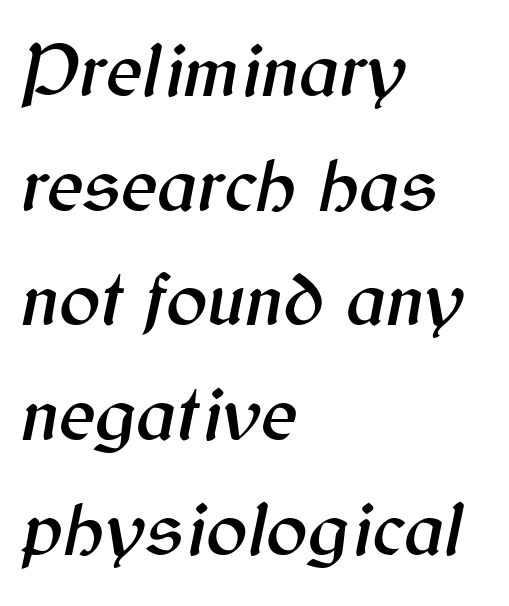
The image shows 77 px text type, italic (leaning right); set left-aligned, normal line spacing (1.49x), normal letter spacing, not underlined; medium stroke contrast and a medium x-height.
